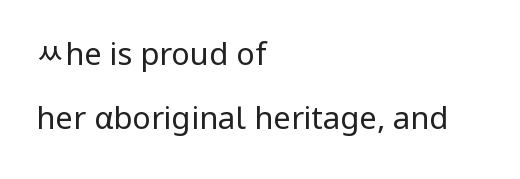
The image shows 31 px regular-weight sans-serif type, upright; set left-aligned, loose line spacing (2.08x), normal letter spacing, not underlined; low stroke contrast and a medium x-height.
